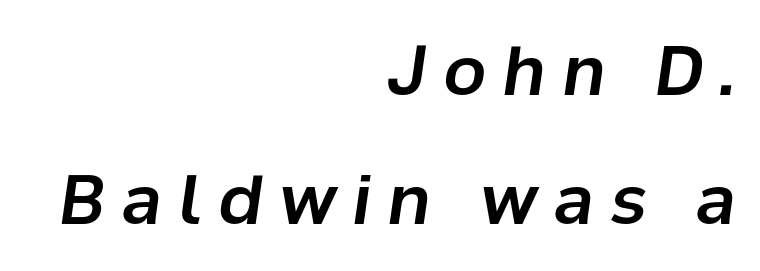
The image shows 68 px text type, italic (leaning right); set right-aligned, line spacing 1.89x, unusually wide letter spacing (+0.24 em), not underlined; low stroke contrast and a medium x-height.
